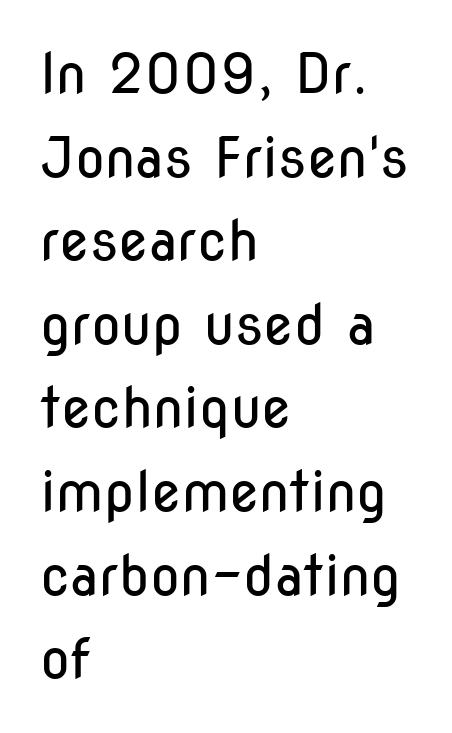
Every stem runs plumb, perpendicular to the baseline. Notice how descenders clear the ascenders below comfortably — that's standard leading. A clean baseline with only descenders dipping below it. Here the glyphs are tracked normally, forming tight word shapes. This reads as an unemphasized weight, regular at the heaviest.
